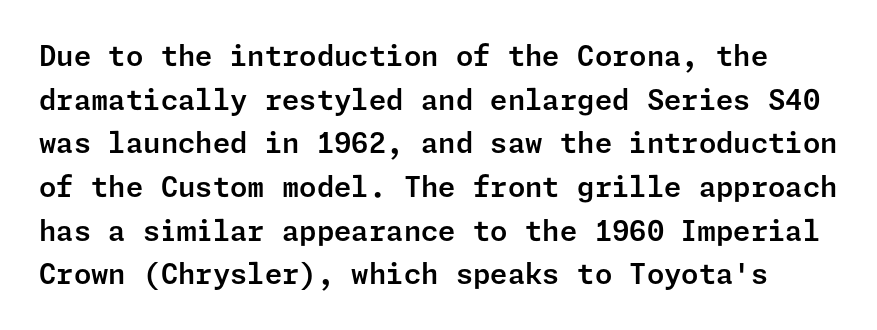
The image shows 28 px sans-serif type, upright; set normal line spacing (1.56x), normal letter spacing, not underlined; low stroke contrast and a medium x-height.
